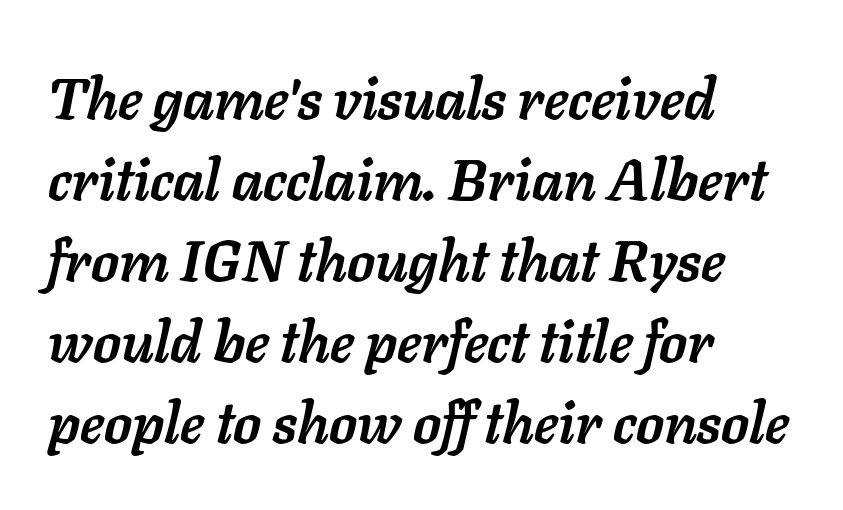
If you drew a ruler down the left edge, every line would touch it. You could not count columns in this text — the font is proportionally spaced. The characters look thick and weighty, a clear bold. Caption: standard tracking, unaltered.
